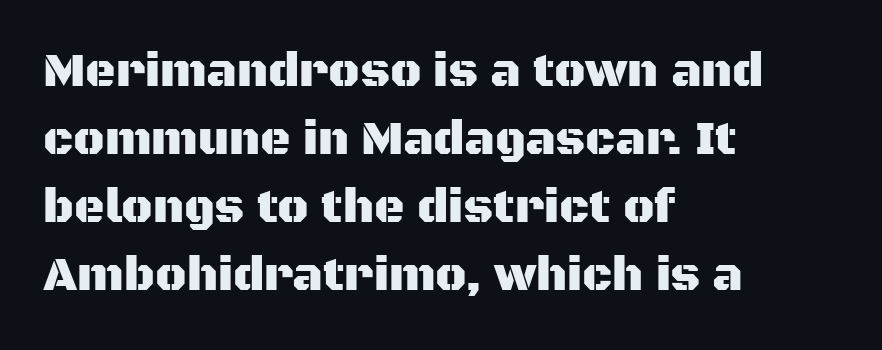
Q: Is the text italic (slanted)? A: No, it is upright.
Q: Is the typeface a serif or a sans-serif typeface? A: Sans-serif.
Q: Is the text underlined? A: No.
Q: How is the paragraph aligned? A: Left-aligned.
Q: Is the spacing between letters normal or unusually wide? A: Normal.
Q: Is the spacing between lines tight, normal or loose? A: Normal.
Q: Width (condensed, normal, or wide)? A: Normal.
Q: Stroke contrast? A: Medium.
Q: x-height? A: Large.
Q: Monospaced? A: No.
